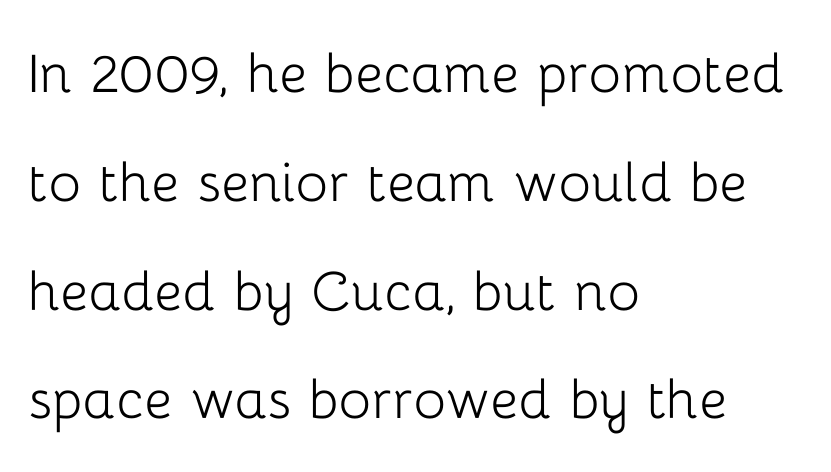
The image shows 68 px light sans-serif type, upright; set left-aligned, normal line spacing (1.6x), normal letter spacing, not underlined; low stroke contrast and a medium x-height.
